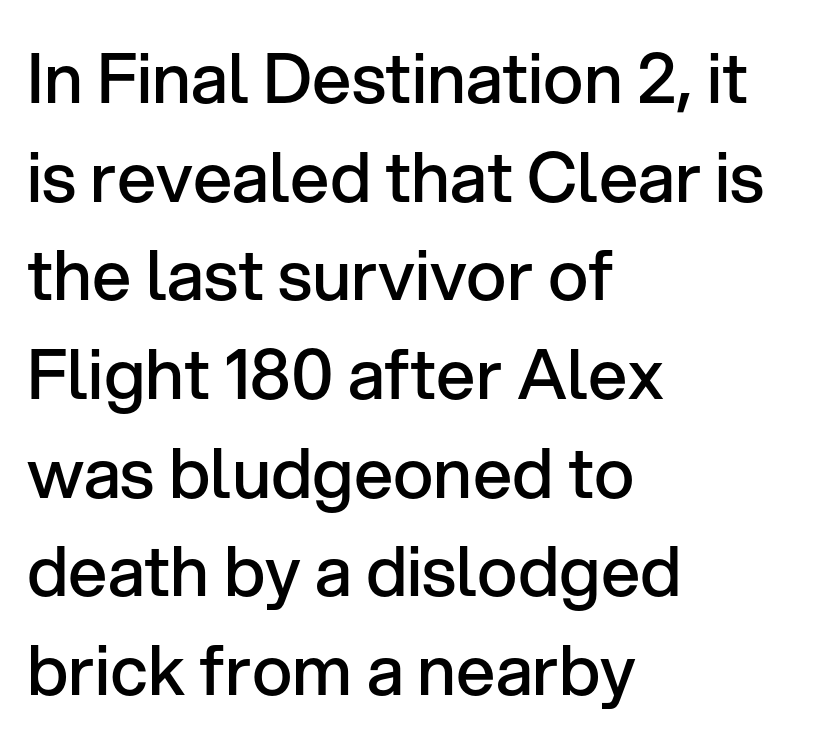
{"serif": "no", "italic": "no", "bold": "semi", "weight": "semibold", "width": "normal", "stroke_contrast": "low", "x_height": "medium", "monospaced": "no", "underline": "no", "align": "left", "line_spacing": "normal", "line_spacing_ratio": 1.43, "letter_spacing": "normal", "letter_spacing_em": 0.0, "glyph_px": 69}
